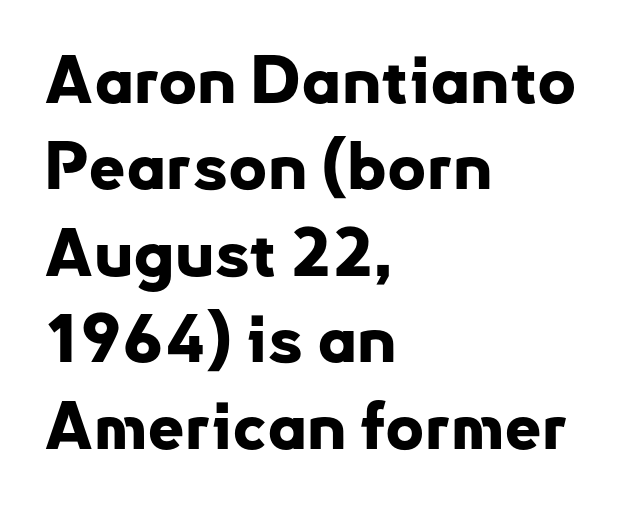
{"serif": "no", "italic": "no", "bold": "yes", "weight": "bold", "width": "normal", "stroke_contrast": "low", "x_height": "small", "monospaced": "no", "underline": "no", "align": "left", "line_spacing": "normal", "line_spacing_ratio": 1.31, "letter_spacing": "normal", "letter_spacing_em": 0.0, "glyph_px": 66}
